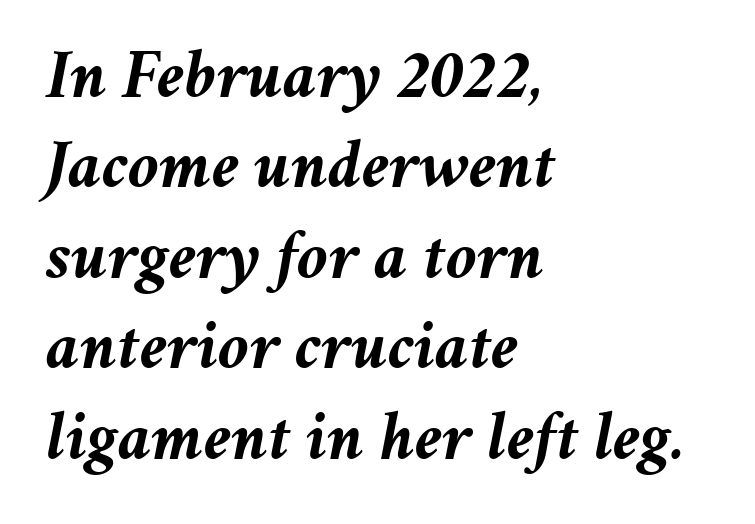
Q: Is the text bold? A: Yes.
Q: Is the text italic (slanted)? A: Yes, it leans right by about 11 degrees.
Q: Is the text underlined? A: No.
Q: How is the paragraph aligned? A: Left-aligned.
Q: Is the spacing between letters normal or unusually wide? A: Normal.
Q: Is the spacing between lines tight, normal or loose? A: Normal.
Q: Width (condensed, normal, or wide)? A: Normal.
Q: Stroke contrast? A: Medium.
Q: x-height? A: Medium.
Q: Monospaced? A: No.
